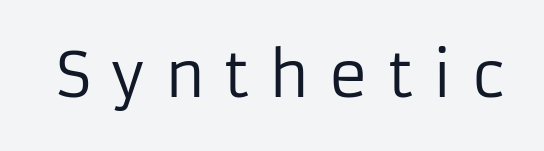
{"serif": "no", "italic": "no", "bold": "no", "weight": "regular", "width": "normal", "stroke_contrast": "low", "x_height": "medium", "monospaced": "no", "underline": "no", "letter_spacing": "wide", "letter_spacing_em": 0.31, "glyph_px": 61}
